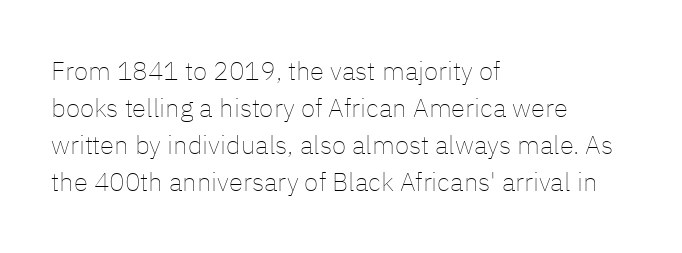
{"italic": "no", "bold": "no", "underline": "no", "align": "left", "line_spacing": "normal", "line_spacing_ratio": 1.42, "letter_spacing": "normal", "letter_spacing_em": 0.0, "glyph_px": 26}
